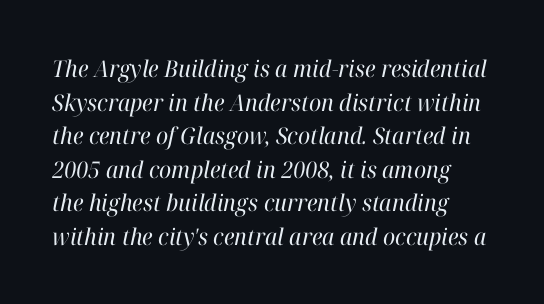
The image shows 23 px text type, italic (leaning right); set normal line spacing (1.46x), normal letter spacing, not underlined.
